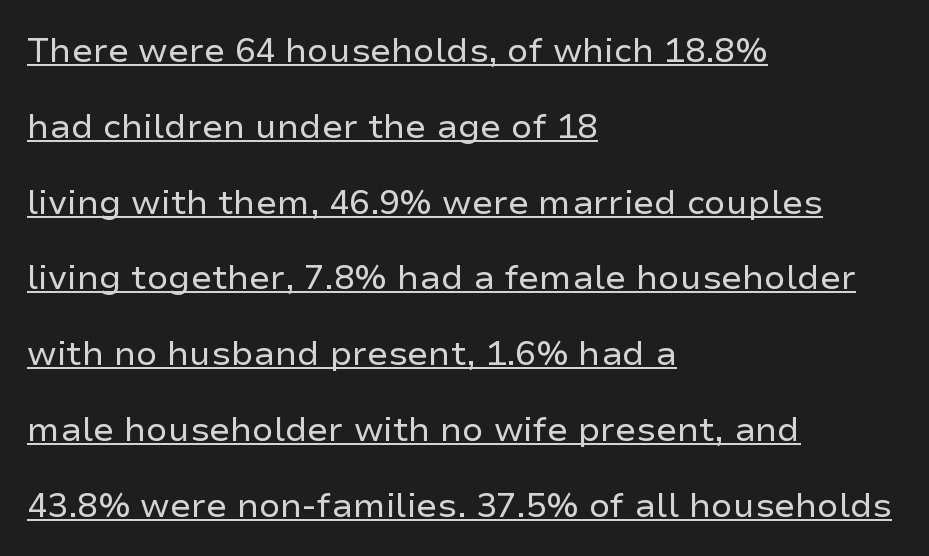
Q: Is the text bold? A: No.
Q: Is the text italic (slanted)? A: No, it is upright.
Q: Is the typeface a serif or a sans-serif typeface? A: Sans-serif.
Q: Is the text underlined? A: Yes.
Q: How is the paragraph aligned? A: Left-aligned.
Q: Is the spacing between letters normal or unusually wide? A: Normal.
Q: Is the spacing between lines tight, normal or loose? A: Loose.
Q: Width (condensed, normal, or wide)? A: Normal.
Q: Stroke contrast? A: Low.
Q: x-height? A: Medium.
Q: Monospaced? A: No.
